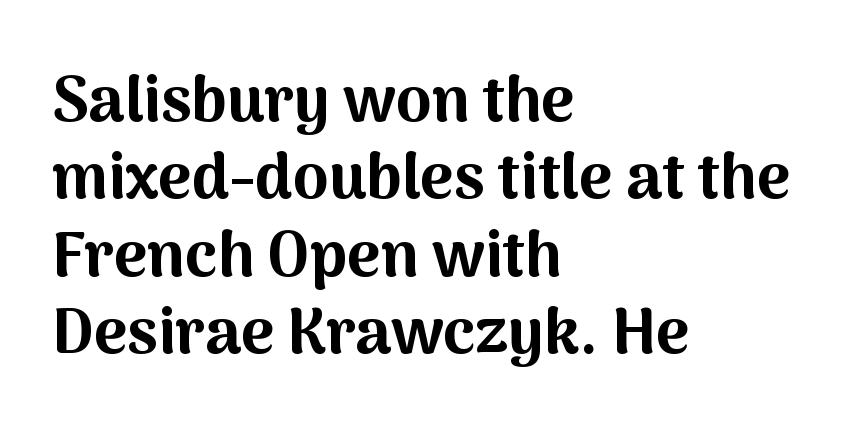
{"serif": "no", "italic": "no", "bold": "yes", "weight": "bold", "width": "normal", "stroke_contrast": "medium", "x_height": "medium", "monospaced": "no", "underline": "no", "align": "left", "line_spacing_ratio": 1.21, "letter_spacing": "normal", "letter_spacing_em": 0.0, "glyph_px": 64}
